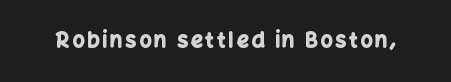
The image shows 21 px bold type, upright; set not underlined.
